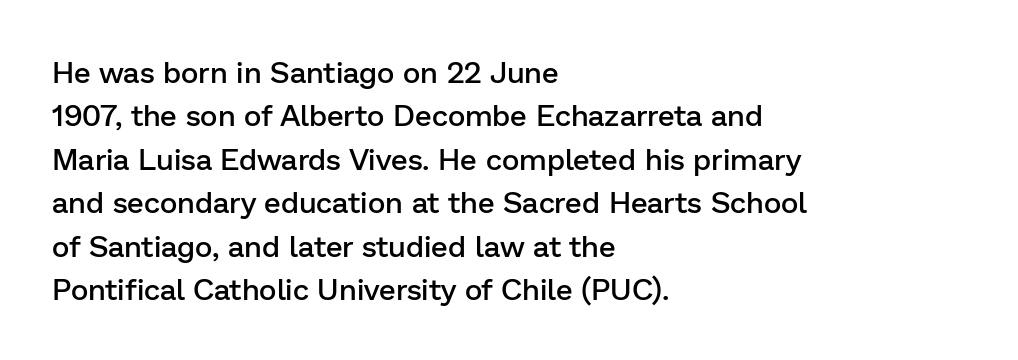
Q: Is the text bold? A: Semi-bold.
Q: Is the text italic (slanted)? A: No, it is upright.
Q: Is the typeface a serif or a sans-serif typeface? A: Sans-serif.
Q: Is the text underlined? A: No.
Q: How is the paragraph aligned? A: Left-aligned.
Q: Is the spacing between letters normal or unusually wide? A: Normal.
Q: Is the spacing between lines tight, normal or loose? A: Normal.
Q: Width (condensed, normal, or wide)? A: Normal.
Q: Stroke contrast? A: Low.
Q: x-height? A: Medium.
Q: Monospaced? A: No.
